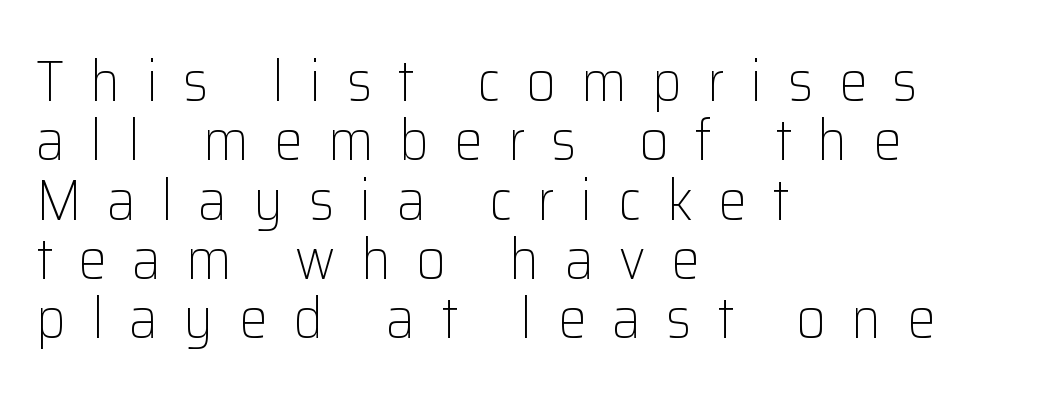
Q: Is the text bold? A: No.
Q: Is the text italic (slanted)? A: No, it is upright.
Q: Is the typeface a serif or a sans-serif typeface? A: Sans-serif.
Q: Is the text underlined? A: No.
Q: How is the paragraph aligned? A: Left-aligned.
Q: Is the spacing between letters normal or unusually wide? A: Unusually wide.
Q: Is the spacing between lines tight, normal or loose? A: Tight.
Q: Width (condensed, normal, or wide)? A: Normal.
Q: Stroke contrast? A: Low.
Q: x-height? A: Medium.
Q: Monospaced? A: No.
